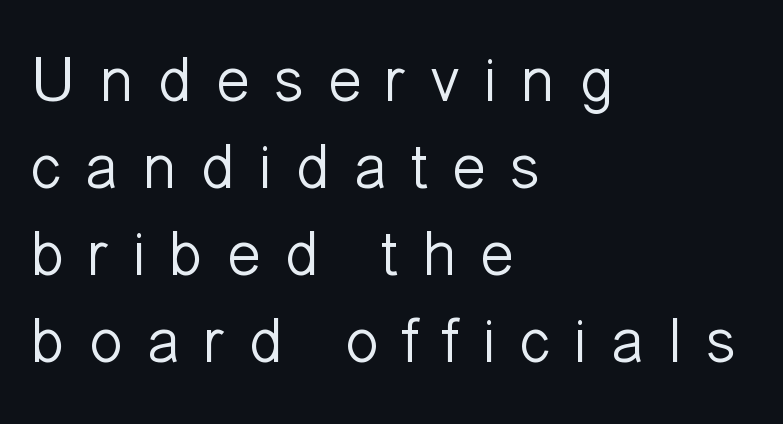
{"serif": "no", "italic": "no", "bold": "no", "weight": "light", "width": "normal", "stroke_contrast": "low", "x_height": "medium", "monospaced": "no", "underline": "no", "align": "left", "line_spacing": "normal", "line_spacing_ratio": 1.36, "letter_spacing": "wide", "letter_spacing_em": 0.35, "glyph_px": 64}
